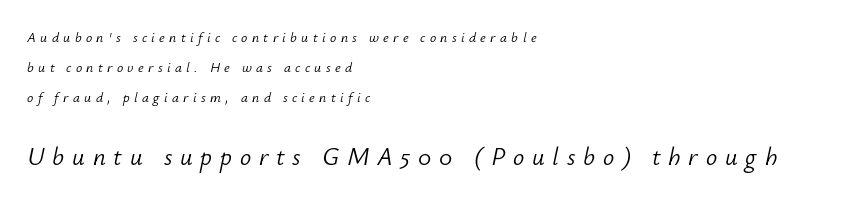
{"italic": "yes", "lean": "right", "slant_degrees": 12, "bold": "no", "underline": "no", "align": "left", "line_spacing": "loose", "line_spacing_ratio": 2.16, "letter_spacing": "wide", "letter_spacing_em": 0.31, "larger_block": "second", "size_ratio": 1.79, "glyph_px": 25}
